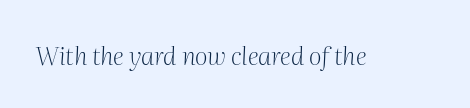
In terms of posture, this sample is oblique. Heft: none added — not bold. How are the letters spaced? Ordinarily, with no added tracking. Only glyphs here, with clear space below each row.
